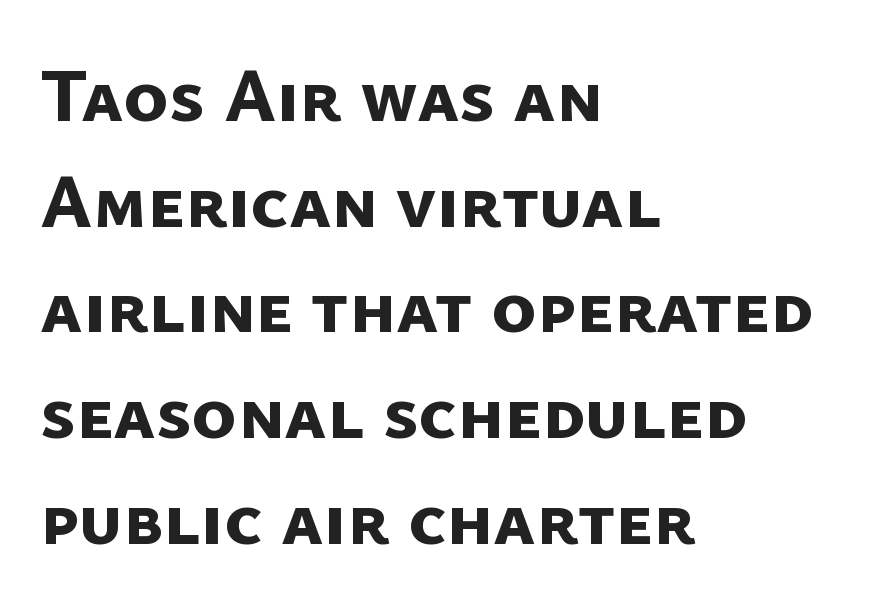
The image shows 76 px bold sans-serif type; set left-aligned, normal line spacing (1.39x), normal letter spacing, not underlined; low stroke contrast and a medium x-height.
